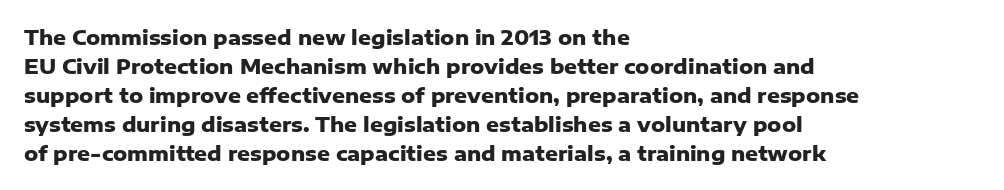
Q: Is the text bold? A: Yes.
Q: Is the text italic (slanted)? A: No, it is upright.
Q: Is the text underlined? A: No.
Q: How is the paragraph aligned? A: Left-aligned.
Q: Is the spacing between letters normal or unusually wide? A: Normal.
Q: Is the spacing between lines tight, normal or loose? A: Normal.
